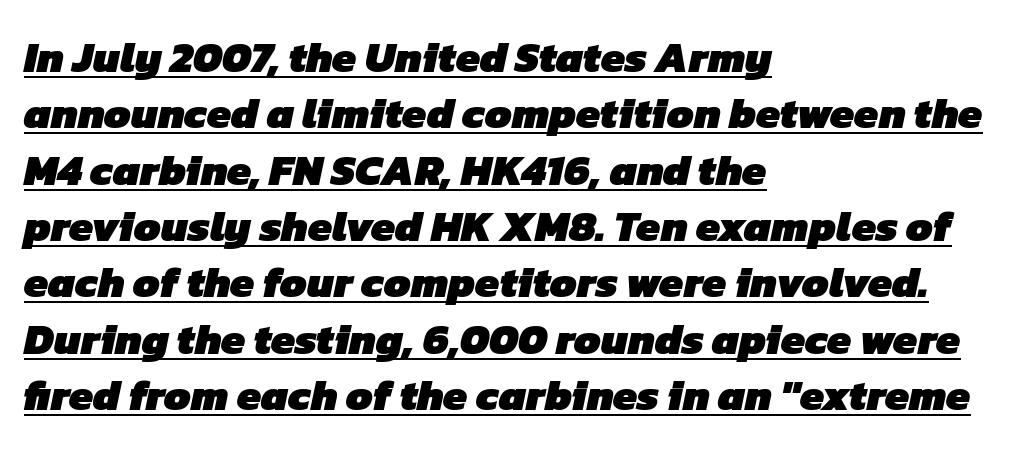
{"serif": "no", "bold": "yes", "weight": "heavy", "width": "normal", "stroke_contrast": "low", "x_height": "medium", "monospaced": "no", "underline": "yes", "align": "left", "line_spacing": "normal", "line_spacing_ratio": 1.31, "letter_spacing": "normal", "letter_spacing_em": 0.0, "glyph_px": 43}
